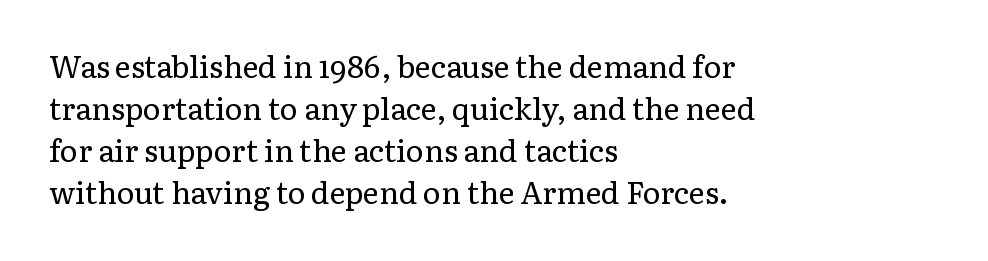
{"serif": "yes", "italic": "no", "bold": "no", "weight": "regular", "width": "normal", "stroke_contrast": "low", "x_height": "medium", "monospaced": "no", "underline": "no", "align": "left", "line_spacing": "normal", "line_spacing_ratio": 1.4, "letter_spacing": "normal", "letter_spacing_em": 0.0, "glyph_px": 30}
